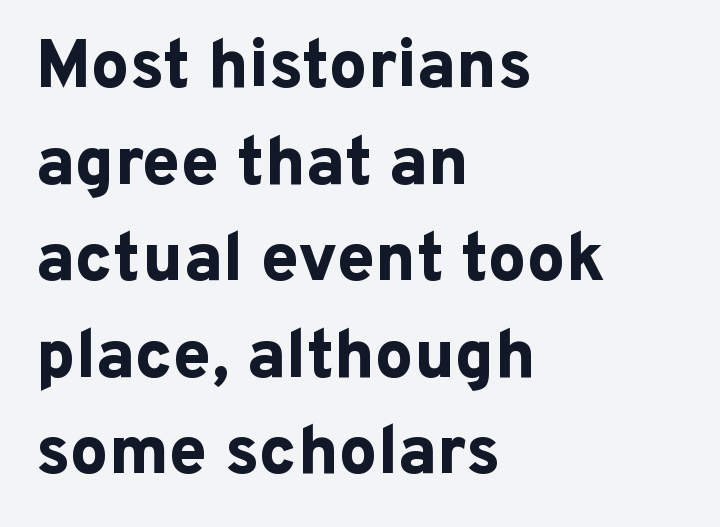
This sample has the flowing, uneven cadence of proportional lettering. Normally led — the rows are evenly, conventionally spaced. You could call the tracking neutral — neither tight nor loose. The strokes are fattened all the way to bold.
